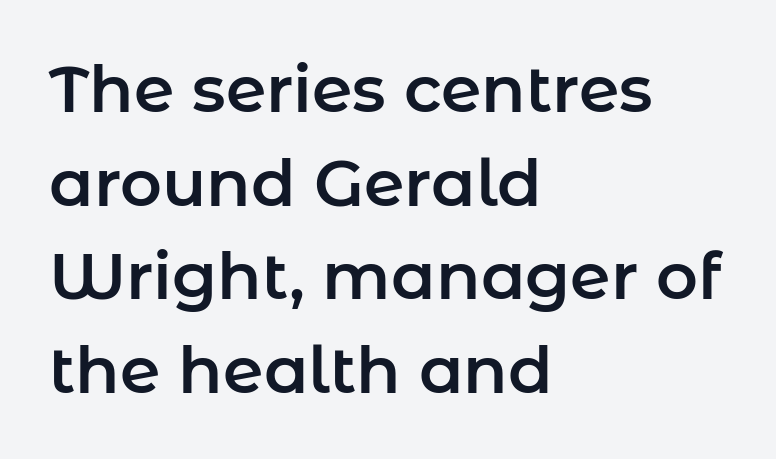
The image shows 65 px sans-serif type, upright; set left-aligned, normal line spacing (1.44x), normal letter spacing, not underlined; low stroke contrast and a medium x-height.
